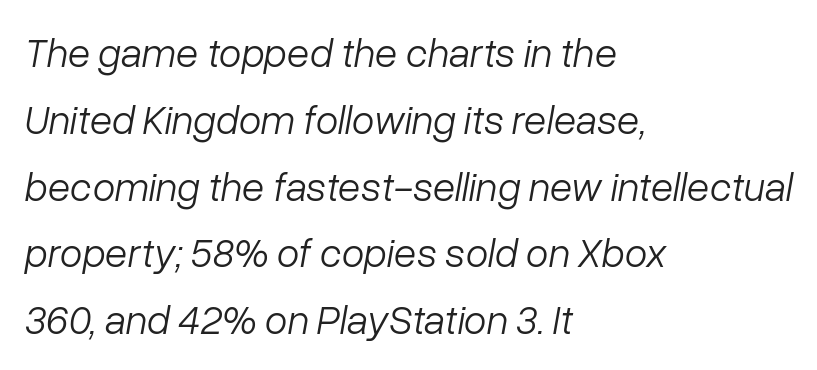
Q: Is the text bold? A: No.
Q: Is the text italic (slanted)? A: Yes, it leans right by about 10 degrees.
Q: Is the text underlined? A: No.
Q: How is the paragraph aligned? A: Left-aligned.
Q: Is the spacing between letters normal or unusually wide? A: Normal.
Q: Is the spacing between lines tight, normal or loose? A: Normal.
Q: Width (condensed, normal, or wide)? A: Normal.
Q: Stroke contrast? A: Low.
Q: x-height? A: Medium.
Q: Monospaced? A: No.
